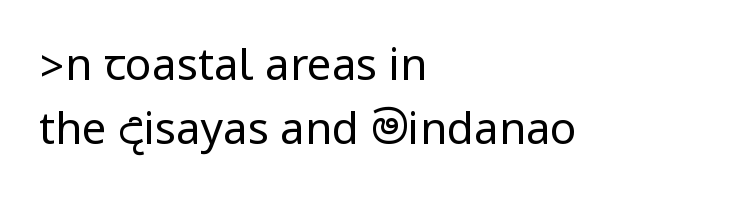
The passage shown is typeset with a sans-serif family. Posture: straight, roman, zero tilt. Type without underlining. Regarding leading, the lines here are spaced in the standard way.
